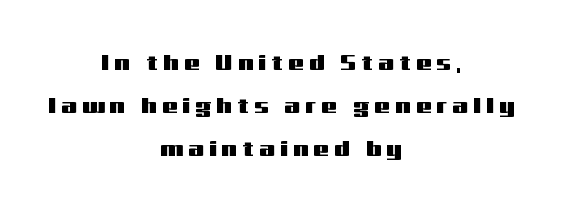
Q: Is the text italic (slanted)? A: No, it is upright.
Q: Is the text underlined? A: No.
Q: How is the paragraph aligned? A: Centered.
Q: Is the spacing between letters normal or unusually wide? A: Unusually wide.
Q: Is the spacing between lines tight, normal or loose? A: Loose.
